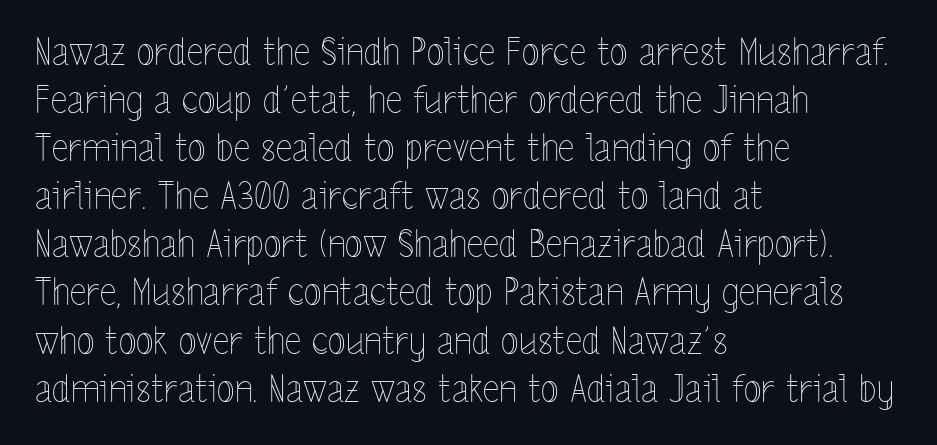
Q: Is the text bold? A: No.
Q: Is the text italic (slanted)? A: No, it is upright.
Q: Is the text underlined? A: No.
Q: How is the paragraph aligned? A: Left-aligned.
Q: Is the spacing between letters normal or unusually wide? A: Normal.
Q: Is the spacing between lines tight, normal or loose? A: Normal.
Q: Width (condensed, normal, or wide)? A: Condensed.
Q: x-height? A: Medium.
Q: Monospaced? A: No.
